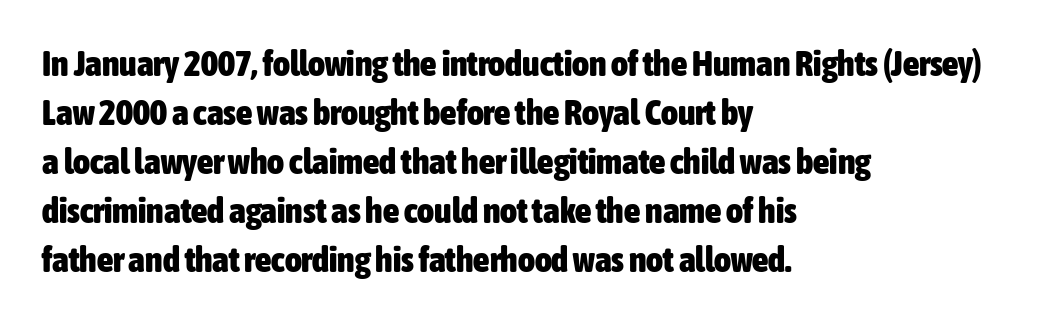
{"serif": "no", "italic": "no", "bold": "yes", "weight": "heavy", "width": "condensed", "stroke_contrast": "low", "x_height": "medium", "monospaced": "no", "underline": "no", "align": "left", "line_spacing": "normal", "line_spacing_ratio": 1.36, "letter_spacing": "normal", "letter_spacing_em": 0.0, "glyph_px": 36}
